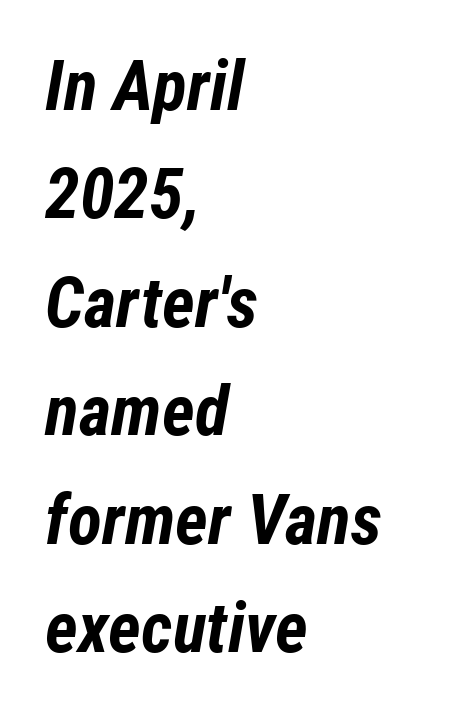
Q: Is the text bold? A: Yes.
Q: Is the text italic (slanted)? A: Yes, it leans right by about 12 degrees.
Q: Is the text underlined? A: No.
Q: How is the paragraph aligned? A: Left-aligned.
Q: Is the spacing between letters normal or unusually wide? A: Normal.
Q: Is the spacing between lines tight, normal or loose? A: Normal.
Q: Width (condensed, normal, or wide)? A: Condensed.
Q: Stroke contrast? A: Low.
Q: x-height? A: Medium.
Q: Monospaced? A: No.
